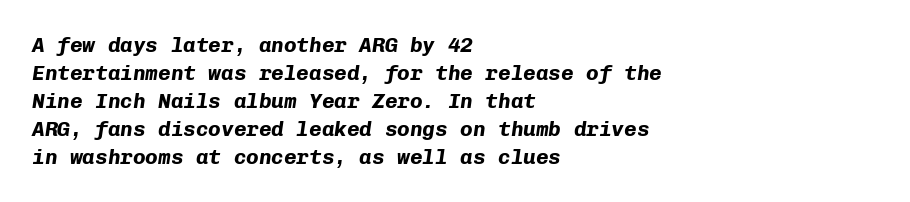
The image shows 21 px bold type, italic (leaning right); set left-aligned, normal line spacing (1.33x), normal letter spacing, not underlined.
